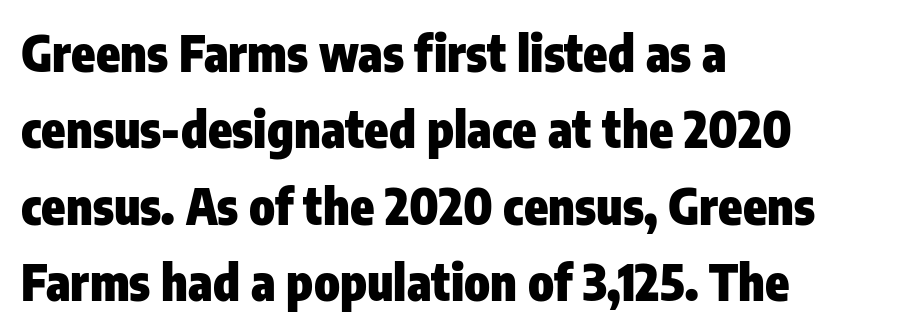
Q: Is the text bold? A: Yes.
Q: Is the text italic (slanted)? A: No, it is upright.
Q: Is the typeface a serif or a sans-serif typeface? A: Sans-serif.
Q: Is the text underlined? A: No.
Q: How is the paragraph aligned? A: Left-aligned.
Q: Is the spacing between letters normal or unusually wide? A: Normal.
Q: Is the spacing between lines tight, normal or loose? A: Normal.
Q: Width (condensed, normal, or wide)? A: Condensed.
Q: Stroke contrast? A: Low.
Q: x-height? A: Medium.
Q: Monospaced? A: No.
